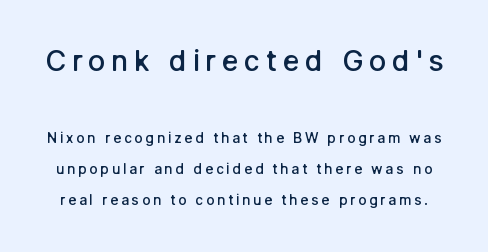
Caption: semibold face, moderately heavy strokes. Do the characters align in a grid? No, the font is proportional. What's the leading like? Stretched, with rows far apart. Does the bottom block carry the larger type? No, the top block does. Unmarked baselines from the first word to the last. Posture: vertical.
